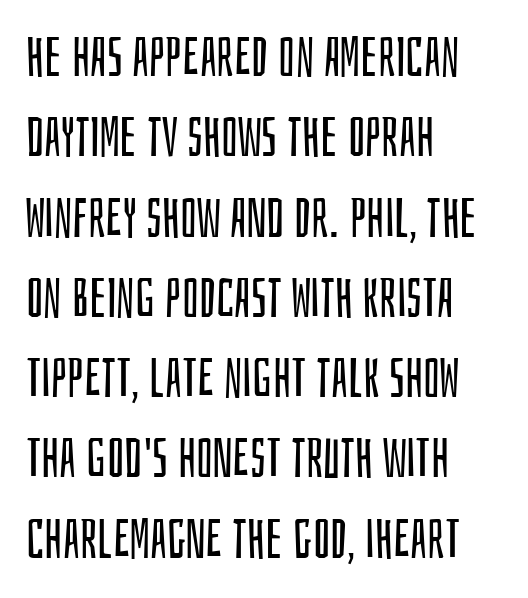
Spacing between characters is what you'd get straight out of the box. The lines in this sample share a left origin and differ only in where they stop. The space between consecutive lines is moderate. The passage shown is typeset with a sans-serif family.
